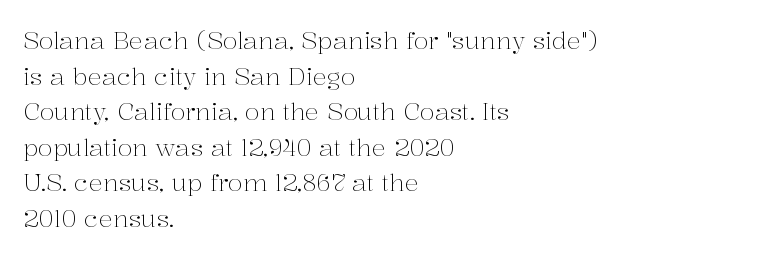
No italicization has been applied; the sample stays upright. Each line starts at the same left margin while the right side varies. Weight: regular or lighter. Compared with typical paragraphs, the rows here are spaced about the same. No extra tracking has been applied to these lines. Any mark beneath the type? The region is blank.
